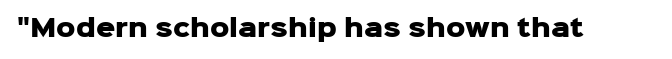
Q: Is the text bold? A: Yes.
Q: Is the text italic (slanted)? A: No, it is upright.
Q: Is the text underlined? A: No.
Q: Is the spacing between letters normal or unusually wide? A: Normal.
